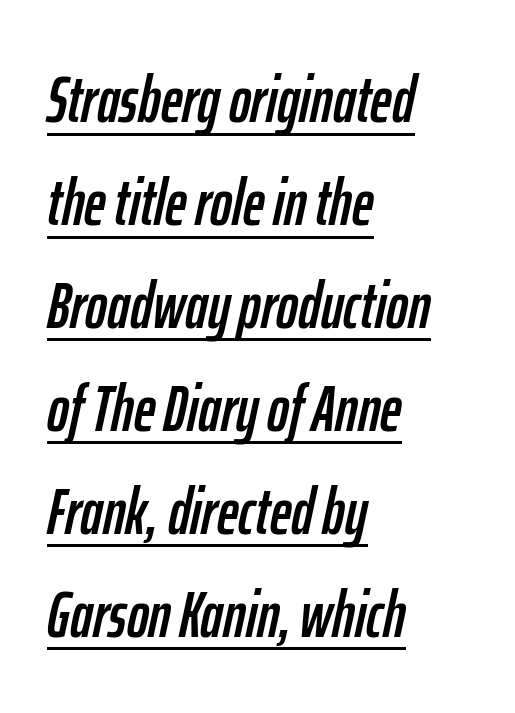
The type is set solid horizontally, with unmodified tracking. Proportional: the letters do not fall into vertical columns. The glyphs are accompanied by a horizontal stroke just below them. Italic? Definitely — the glyphs are oblique. Notice how the passage keeps a crisp vertical edge on the left only.
